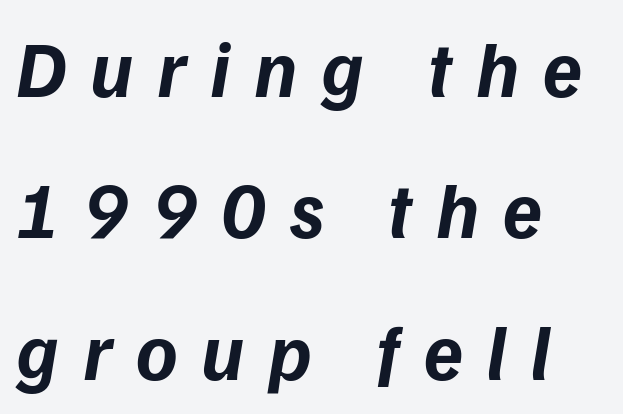
Q: Is the text bold? A: Yes.
Q: Is the typeface a serif or a sans-serif typeface? A: Sans-serif.
Q: Is the text underlined? A: No.
Q: How is the paragraph aligned? A: Left-aligned.
Q: Is the spacing between letters normal or unusually wide? A: Unusually wide.
Q: Width (condensed, normal, or wide)? A: Normal.
Q: Stroke contrast? A: Low.
Q: x-height? A: Medium.
Q: Monospaced? A: No.
